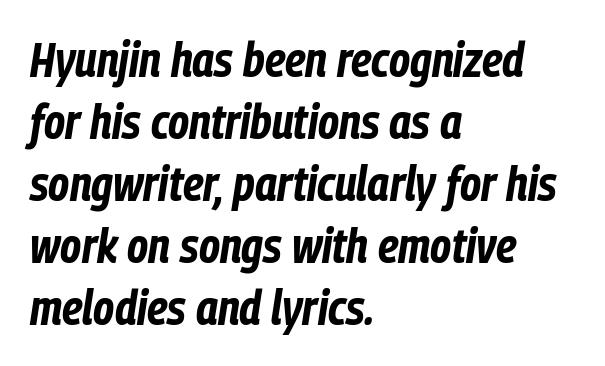
Which margin do the lines hug? The left one — the right edge is uneven. The passage shown stacks its lines at a standard gap. Tracking here is standard; glyphs follow each other at the usual distance. The passage shown is typed in a proportional face where columns would drift. The letters are bold, with thick, heavy strokes. Nobody drew a line under any word here.
